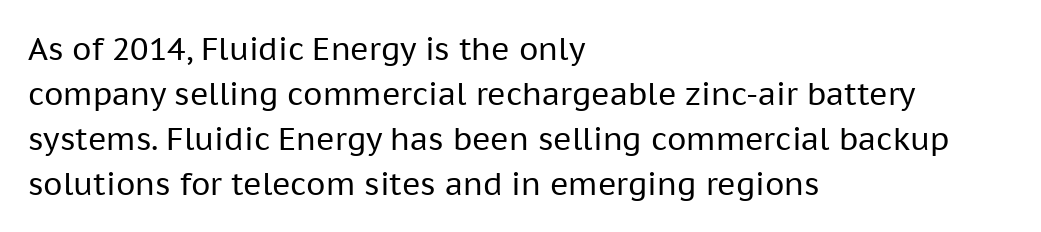
The image shows 31 px regular-weight sans-serif type, upright; set left-aligned, normal line spacing (1.45x), normal letter spacing, not underlined; low stroke contrast and a medium x-height.
